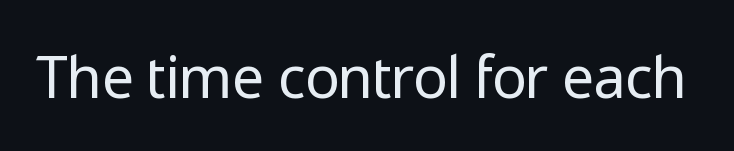
The image shows 58 px regular-weight sans-serif type, upright; set normal letter spacing, not underlined; low stroke contrast and a medium x-height.
